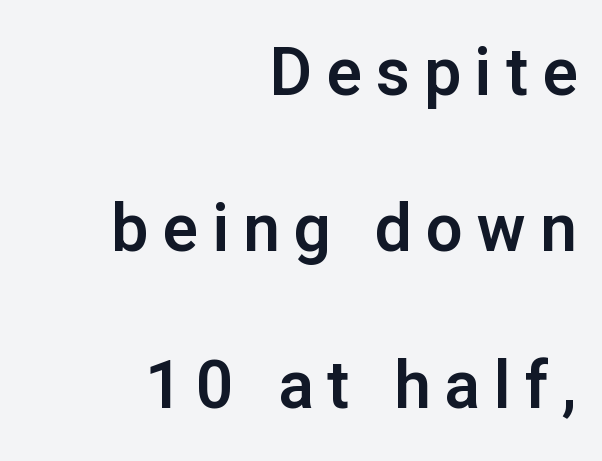
{"serif": "no", "italic": "no", "width": "normal", "stroke_contrast": "low", "x_height": "medium", "monospaced": "no", "underline": "no", "align": "right", "line_spacing": "loose", "line_spacing_ratio": 2.37, "letter_spacing": "wide", "letter_spacing_em": 0.21, "glyph_px": 66}
